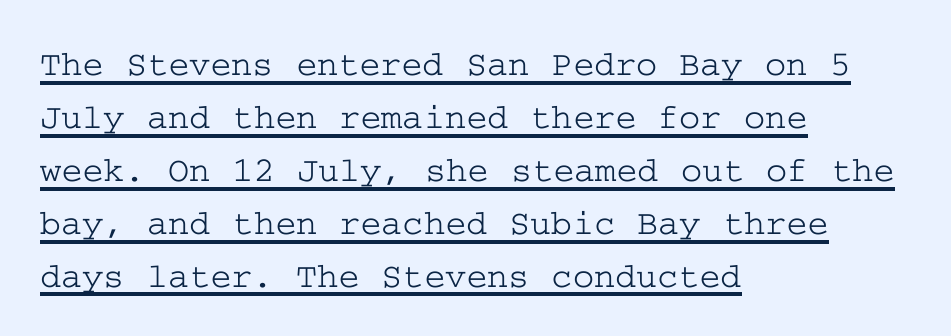
Q: Is the text italic (slanted)? A: No, it is upright.
Q: Is the typeface a serif or a sans-serif typeface? A: Serif.
Q: Is the text underlined? A: Yes.
Q: How is the paragraph aligned? A: Left-aligned.
Q: Is the spacing between letters normal or unusually wide? A: Normal.
Q: Is the spacing between lines tight, normal or loose? A: Normal.
Q: Width (condensed, normal, or wide)? A: Wide.
Q: Stroke contrast? A: Low.
Q: x-height? A: Medium.
